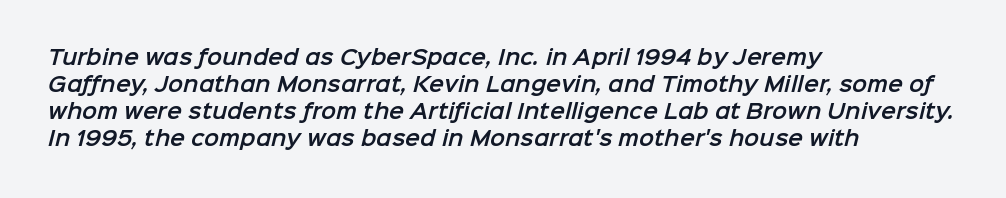
The image shows 20 px text type; set left-aligned, normal line spacing (1.35x), normal letter spacing, not underlined.
